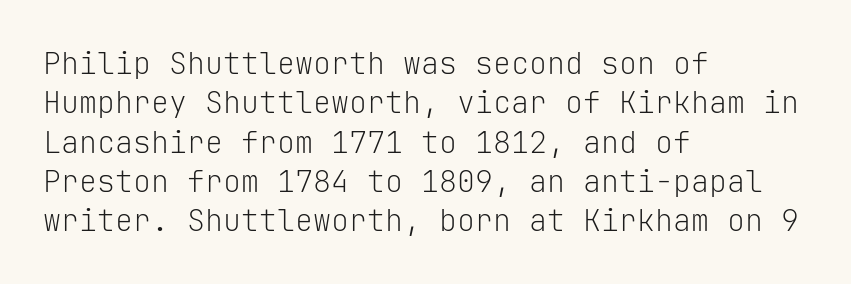
The image shows 30 px light sans-serif type, upright, monospaced; set left-aligned, normal line spacing (1.31x), normal letter spacing, not underlined; low stroke contrast and a medium x-height.
